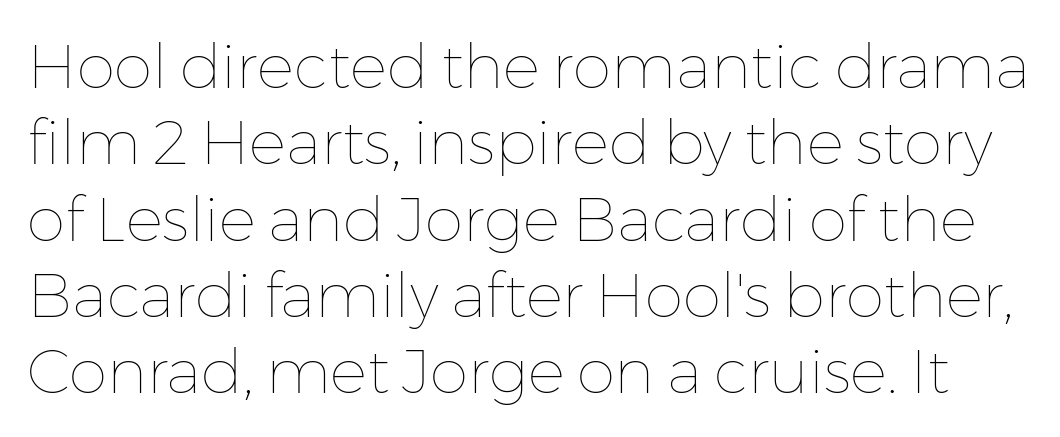
Q: Is the text bold? A: No.
Q: Is the text italic (slanted)? A: No, it is upright.
Q: Is the text underlined? A: No.
Q: Is the spacing between letters normal or unusually wide? A: Normal.
Q: Width (condensed, normal, or wide)? A: Normal.
Q: Stroke contrast? A: Low.
Q: x-height? A: Medium.
Q: Monospaced? A: No.
